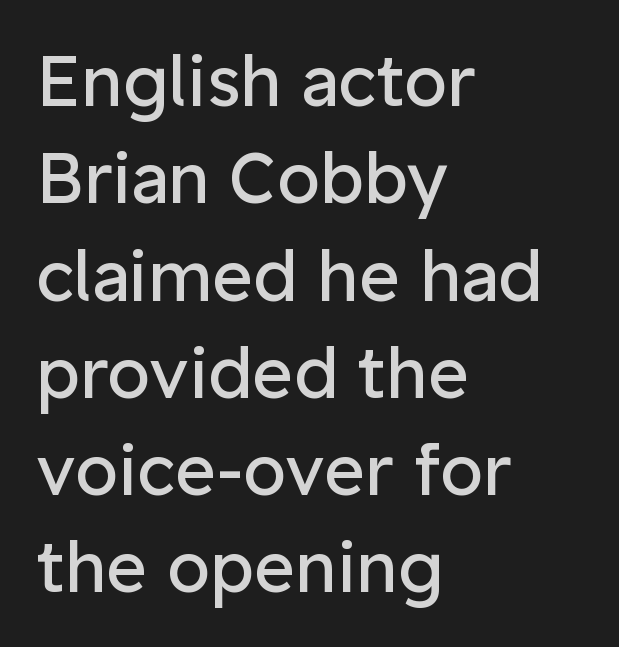
The block of text has a typical density, with ordinary space between rows. The rendering uses natural spacing where letterforms have individual widths. The setting favours the left margin, as ordinary paragraphs usually do. No feet cap the strokes, marking this as sans-serif type. Think standard paragraph weight, or any step lighter than that.
